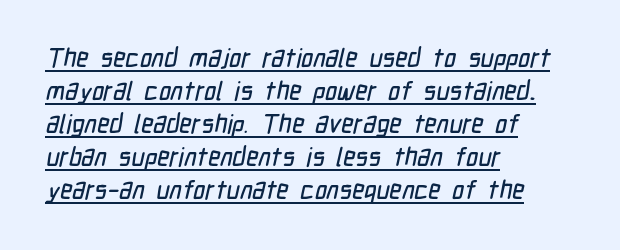
The image shows 26 px text type; set left-aligned, normal line spacing (1.27x), normal letter spacing, underlined.
